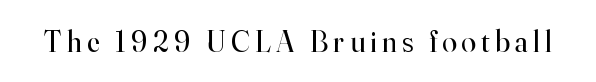
{"serif": "yes", "italic": "no", "bold": "no", "weight": "regular", "width": "normal", "stroke_contrast": "high", "x_height": "small", "monospaced": "no", "underline": "no", "glyph_px": 30}
